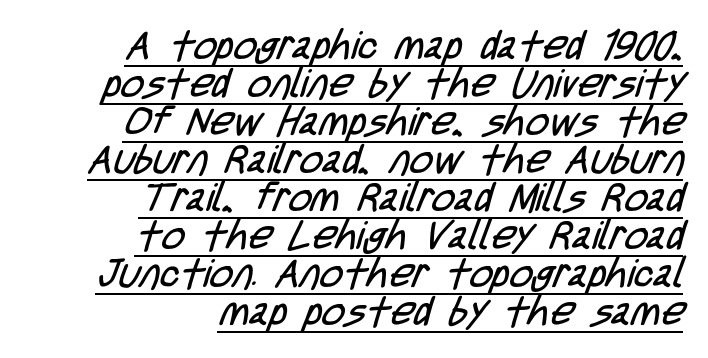
A quiet, ordinary-to-light weight characterises the typeface. Each letter's strokes conclude bluntly, with no projecting serifs. Proportional: the letters do not fall into vertical columns. Underlining? Definitely there. The tracking reads as untouched default to a designer's eye.
